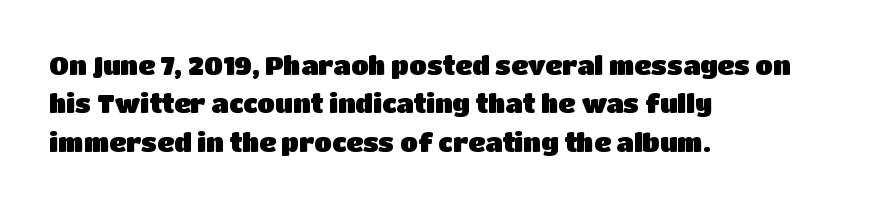
These lines keep a tight, regular rhythm from letter to letter. A student would call this left alignment; a typographer would say flush left, rag right. Descenders are the only things crossing below the line. Evenly set lines give the paragraph a standard silhouette. Ordinary non-slanted type is in use.
